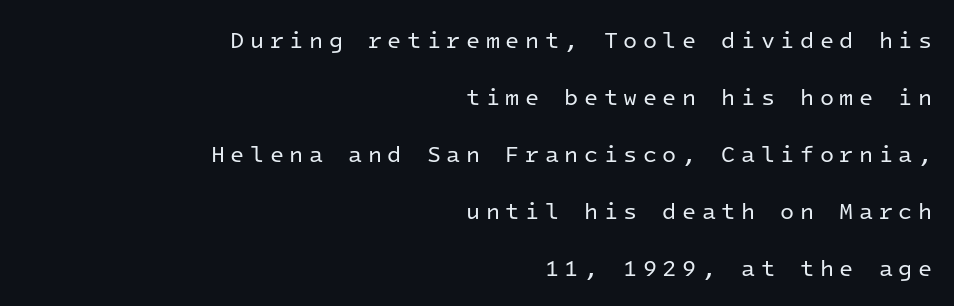
Which margin do the lines hug? The right one — the left edge is uneven. The weight tops out at a normal text grade. Tall strokes in this sample are plumb rather than angled. The space beneath each line is pristine and unruled. Horizontal bands of white between lines are thick stripes.
